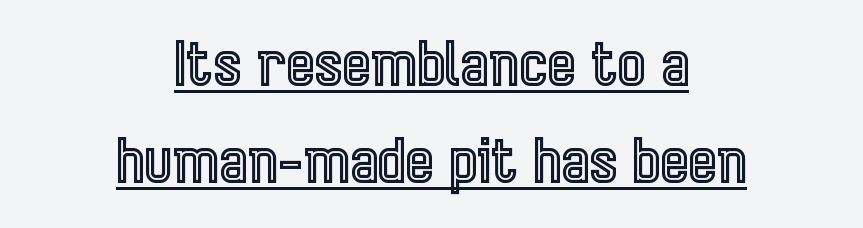
Q: Is the text italic (slanted)? A: No, it is upright.
Q: Is the text underlined? A: Yes.
Q: How is the paragraph aligned? A: Centered.
Q: Is the spacing between letters normal or unusually wide? A: Normal.
Q: Is the spacing between lines tight, normal or loose? A: Normal.
Q: Width (condensed, normal, or wide)? A: Condensed.
Q: x-height? A: Medium.
Q: Monospaced? A: No.
